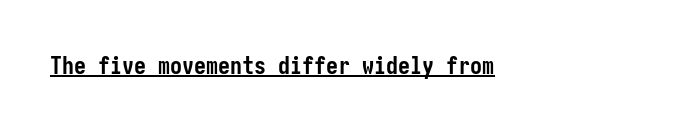
Students, observe the line beneath the letters — that is underlining. Upright lettering throughout. Summary of weight: heavy, a full bold. Here the glyphs are tracked normally, forming tight word shapes.
